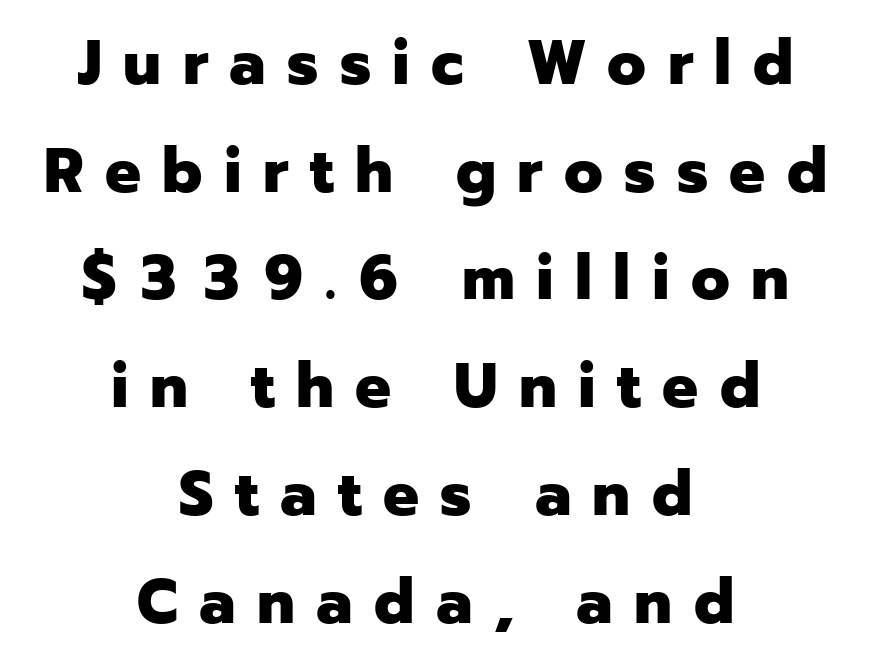
Q: Is the text bold? A: Yes.
Q: Is the text italic (slanted)? A: No, it is upright.
Q: Is the typeface a serif or a sans-serif typeface? A: Sans-serif.
Q: Is the text underlined? A: No.
Q: How is the paragraph aligned? A: Centered.
Q: Is the spacing between letters normal or unusually wide? A: Unusually wide.
Q: Width (condensed, normal, or wide)? A: Normal.
Q: Stroke contrast? A: Low.
Q: x-height? A: Medium.
Q: Monospaced? A: No.
